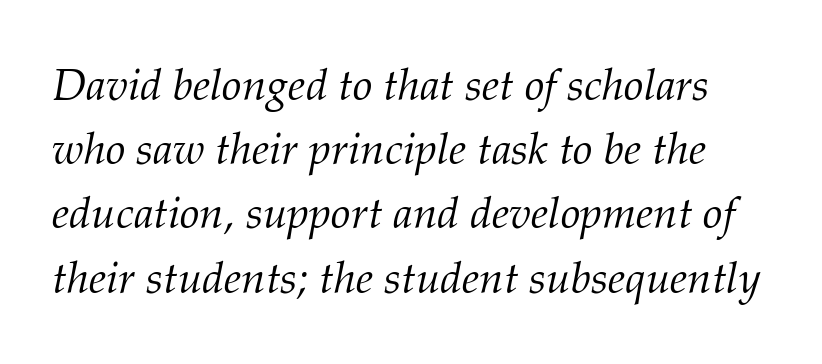
The designer went with a serif here, giving each stem small feet. Just letters on the line, the space beneath them empty. The passage shown stacks its lines at a standard gap. The passage shown leans; its letterforms are oblique. Note the varied advance widths — an 'i' is clearly narrower than an 'm'. Think standard paragraph weight, or any step lighter than that.
